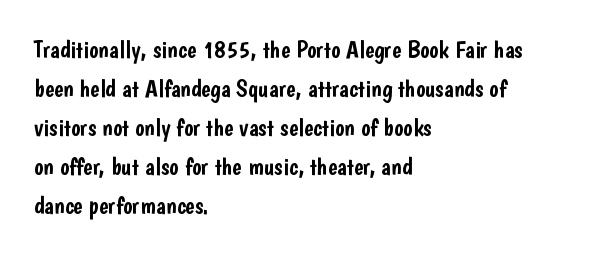
Q: Is the text italic (slanted)? A: No, it is upright.
Q: Is the text underlined? A: No.
Q: How is the paragraph aligned? A: Left-aligned.
Q: Is the spacing between letters normal or unusually wide? A: Normal.
Q: Is the spacing between lines tight, normal or loose? A: Normal.
